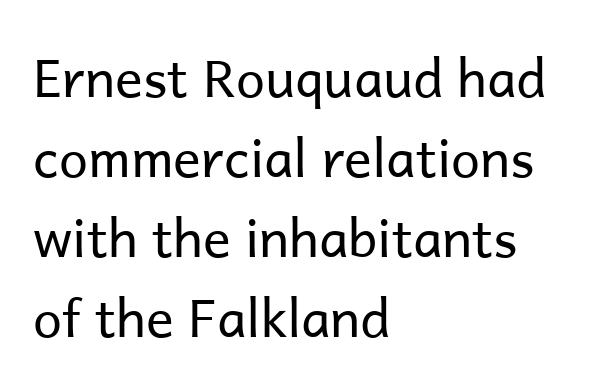
Tracking value appears to be zero — textbook default spacing. Rendered with straight, roman letterforms. Is the block centered? No — it sits flush against the left margin. Any mark beneath the type? The region is blank.
